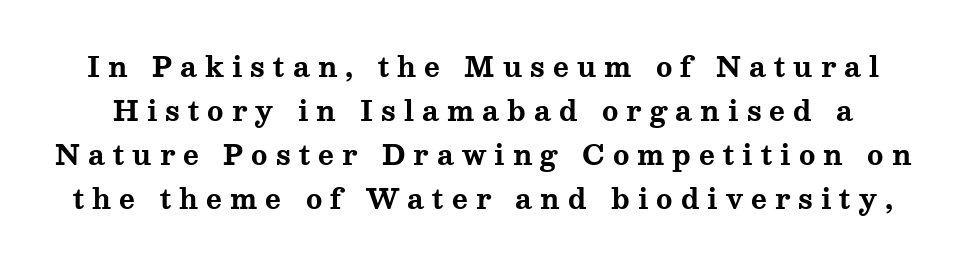
The image shows 27 px bold type, upright; set normal line spacing (1.63x), unusually wide letter spacing (+0.3 em), not underlined.
